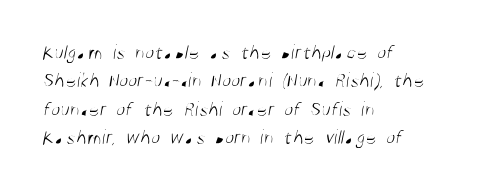
{"bold": "no", "underline": "no", "align": "left", "line_spacing": "normal", "line_spacing_ratio": 1.35, "letter_spacing": "normal", "letter_spacing_em": 0.0, "glyph_px": 21}
